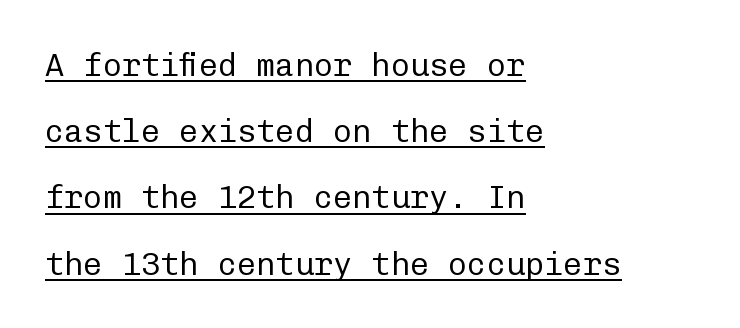
Q: Is the text bold? A: No.
Q: Is the text italic (slanted)? A: No, it is upright.
Q: Is the typeface a serif or a sans-serif typeface? A: Sans-serif.
Q: Is the text underlined? A: Yes.
Q: How is the paragraph aligned? A: Left-aligned.
Q: Is the spacing between letters normal or unusually wide? A: Normal.
Q: Is the spacing between lines tight, normal or loose? A: Loose.
Q: Width (condensed, normal, or wide)? A: Normal.
Q: Stroke contrast? A: Low.
Q: x-height? A: Medium.
Q: Monospaced? A: Yes.
